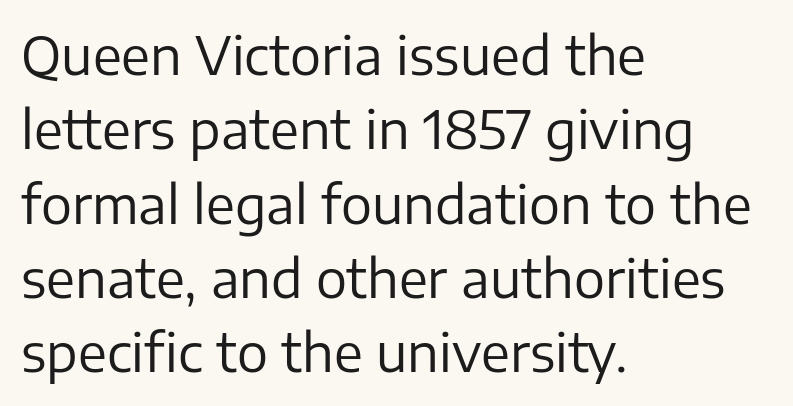
{"serif": "no", "italic": "no", "bold": "no", "weight": "regular", "width": "normal", "stroke_contrast": "low", "x_height": "medium", "monospaced": "no", "underline": "no", "align": "left", "line_spacing": "normal", "line_spacing_ratio": 1.43, "letter_spacing": "normal", "letter_spacing_em": 0.0, "glyph_px": 52}
